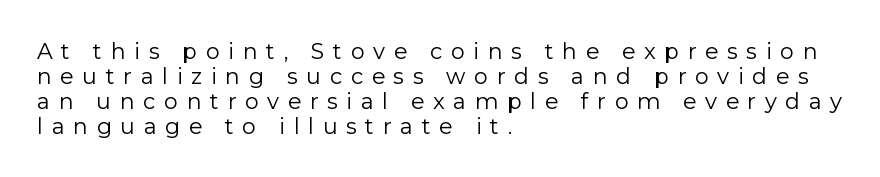
The rendering anchors every line to the left-hand side. Summary of weight: not heavy and not bold. Descender tails drop into unmarked territory. Does the leading feel generous? Not at all — it's pinched.
